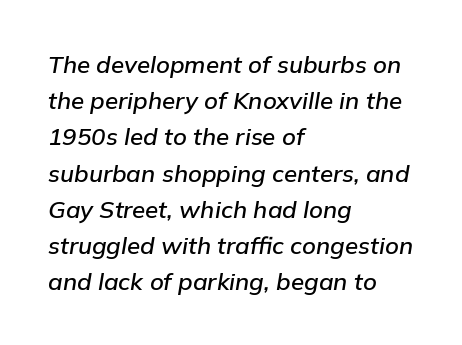
The lettering tilts uniformly, giving the passage an italic look. Leftover space on each line is placed entirely after the last word. Here the glyphs are tracked normally, forming tight word shapes. Letters rest on an invisible, unmarked baseline. Baseline-to-baseline distance is the conventional proportion of letter height.
